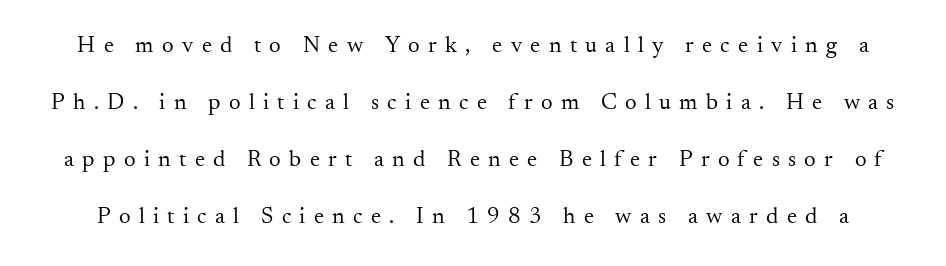
{"italic": "no", "bold": "no", "underline": "no", "line_spacing": "loose", "line_spacing_ratio": 2.48, "letter_spacing": "wide", "letter_spacing_em": 0.36, "glyph_px": 23}
